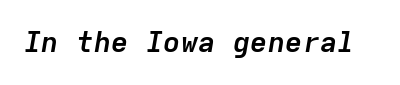
The gap between lines stays unmarked. What stands out about the letter spacing? Nothing — it is the standard amount. The face used here is monospaced, like something from a code editor. Slant detected: the letters are inclined. Its strokes are broad and dark, the hallmark of bold type.
